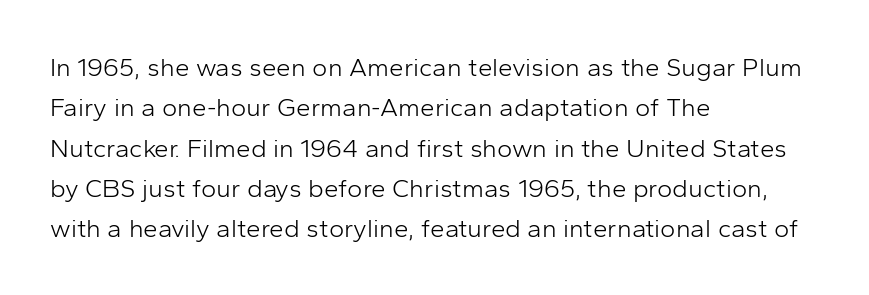
Check the space under the baseline: it is left empty. The type sits square on the baseline with zero lean. Line spacing here is normal. Casual observation: everything's shoved over to the left. Honestly, the letter spacing is just normal — you wouldn't notice it.
